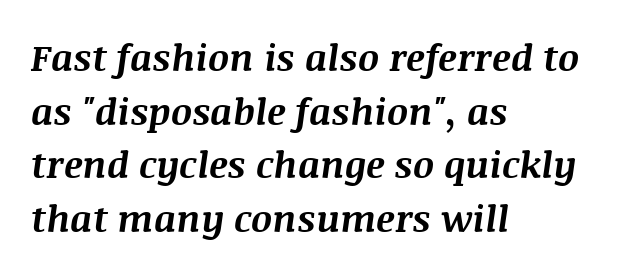
The image shows 37 px bold type, italic (leaning right); set left-aligned, normal line spacing (1.45x), normal letter spacing, not underlined; medium stroke contrast and a large x-height.
